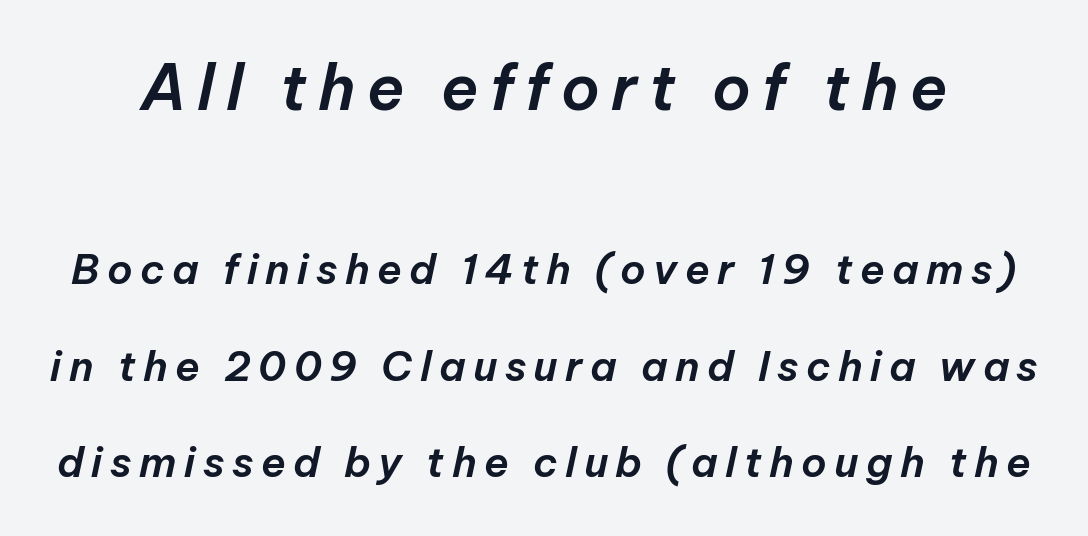
{"italic": "yes", "lean": "right", "slant_degrees": 12, "width": "normal", "stroke_contrast": "low", "x_height": "medium", "monospaced": "no", "underline": "no", "line_spacing": "loose", "line_spacing_ratio": 2.35, "larger_block": "first", "size_ratio": 1.51, "glyph_px": 62}
